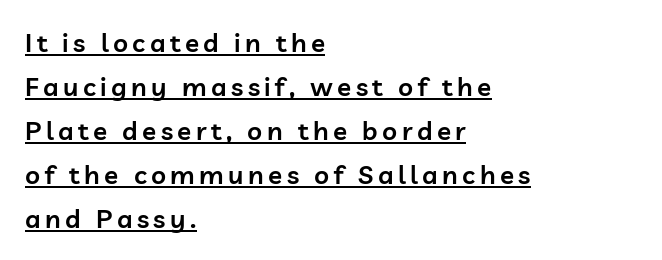
The image shows 26 px text type, upright; set left-aligned, normal line spacing (1.69x), underlined.
